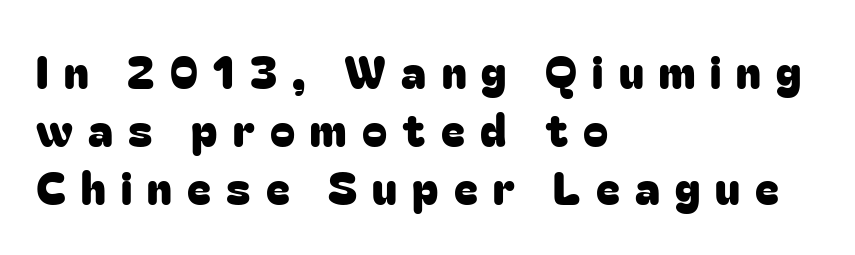
The image shows 45 px sans-serif type, upright; set left-aligned, normal line spacing (1.29x), unusually wide letter spacing (+0.34 em), not underlined; low stroke contrast and a medium x-height.
